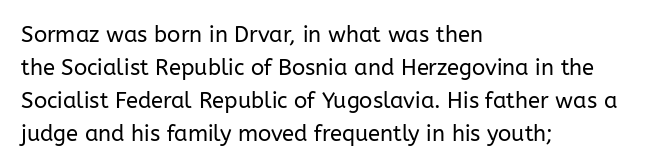
Q: Is the text bold? A: No.
Q: Is the text italic (slanted)? A: No, it is upright.
Q: Is the text underlined? A: No.
Q: How is the paragraph aligned? A: Left-aligned.
Q: Is the spacing between letters normal or unusually wide? A: Normal.
Q: Is the spacing between lines tight, normal or loose? A: Normal.
